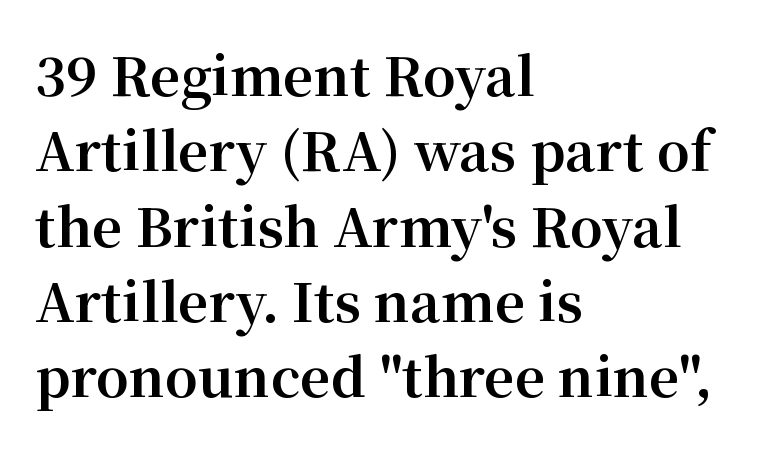
Q: Is the text bold? A: Yes.
Q: Is the text italic (slanted)? A: No, it is upright.
Q: Is the typeface a serif or a sans-serif typeface? A: Serif.
Q: Is the text underlined? A: No.
Q: How is the paragraph aligned? A: Left-aligned.
Q: Is the spacing between letters normal or unusually wide? A: Normal.
Q: Is the spacing between lines tight, normal or loose? A: Normal.
Q: Width (condensed, normal, or wide)? A: Normal.
Q: Stroke contrast? A: Medium.
Q: x-height? A: Medium.
Q: Monospaced? A: No.
